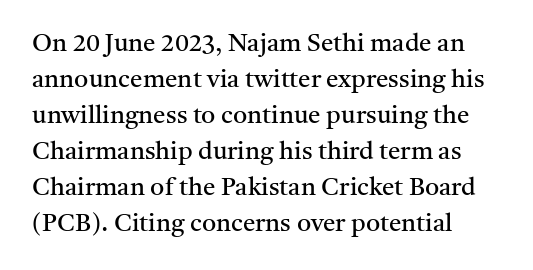
The image shows 25 px text type, upright; set left-aligned, normal line spacing (1.44x), normal letter spacing, not underlined.
